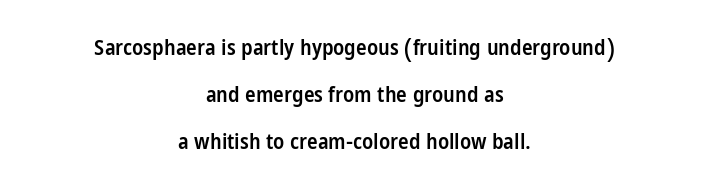
The image shows 22 px text type, upright; set centered, loose line spacing (2.13x), normal letter spacing, not underlined.
